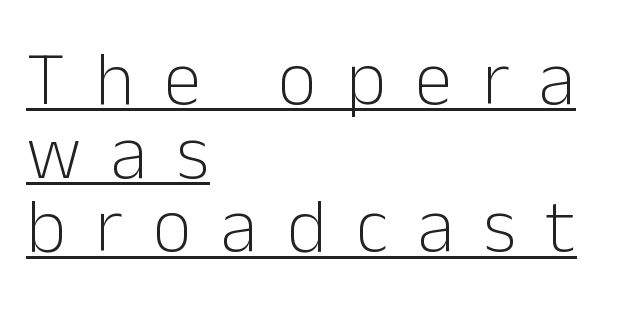
This block would grow much taller if given ordinary leading; it's compressed now. The letters stand straight up with perfectly vertical stems. Spacing verdict: proportional, widths tailored to each character. Inter-character spacing is expanded well beyond the font's built-in metrics. The font sits on the lighter half of the weight spectrum, regular included. Visually the block forms a straight wall on the left and a jagged coastline on the right.
